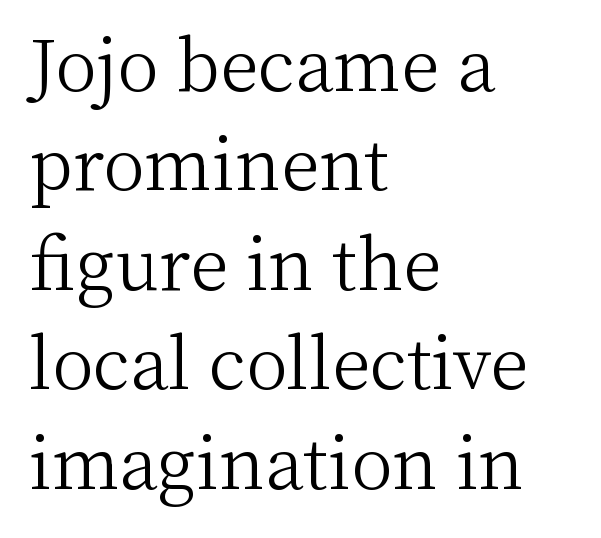
A roman cut, with each character standing at attention. Proportional: the letters do not fall into vertical columns. The ragged edge is on the right, which tells us the setting is flush left. The string is rendered with underlining switched off. The passage shown is not bold in any degree. A typesetter would label this face a serif.
